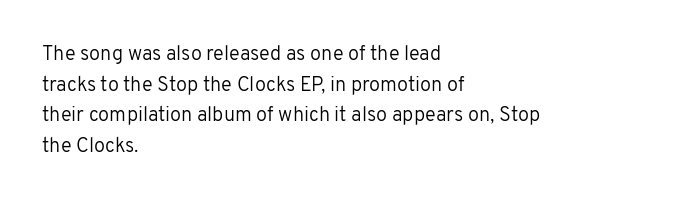
The image shows 20 px text type, upright; set left-aligned, normal line spacing (1.53x), normal letter spacing, not underlined.
